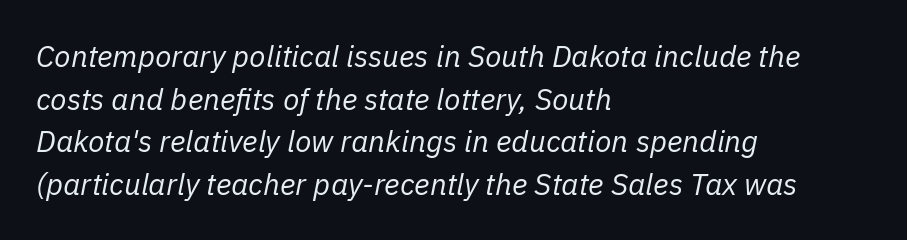
The image shows 30 px regular-weight type, italic (leaning right); set left-aligned, normal line spacing (1.42x), normal letter spacing, not underlined; low stroke contrast and a medium x-height.
